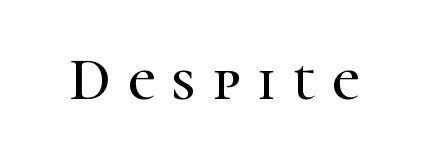
{"serif": "yes", "italic": "no", "width": "normal", "stroke_contrast": "high", "x_height": "medium", "monospaced": "no", "underline": "no", "letter_spacing": "wide", "letter_spacing_em": 0.28, "glyph_px": 60}
